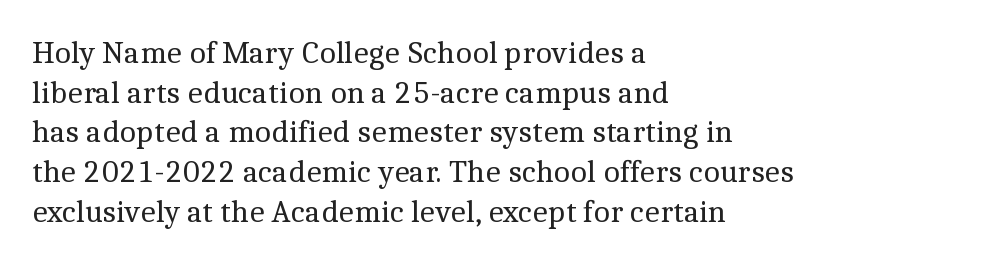
{"serif": "yes", "italic": "no", "bold": "no", "weight": "regular", "width": "normal", "x_height": "medium", "monospaced": "no", "underline": "no", "align": "left", "line_spacing_ratio": 1.24, "letter_spacing": "normal", "letter_spacing_em": 0.0, "glyph_px": 32}
